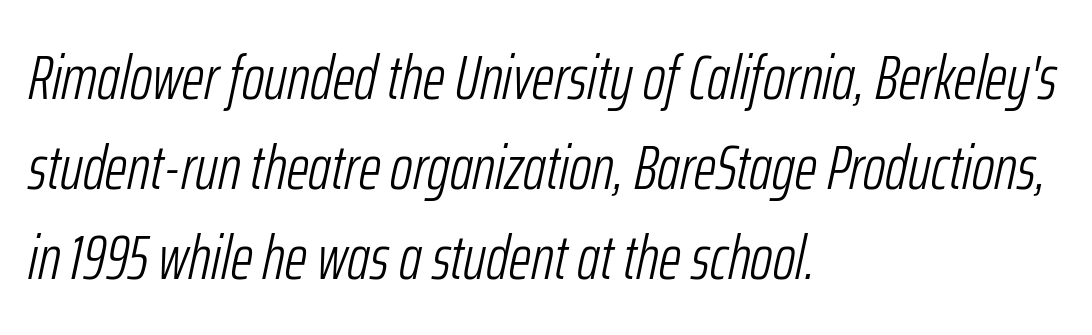
The image shows 62 px light, condensed type, italic (leaning right); set left-aligned, normal line spacing (1.45x), normal letter spacing, not underlined; low stroke contrast and a medium x-height.
